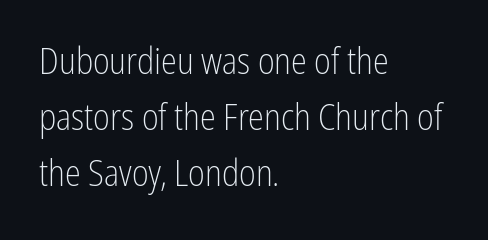
Stems and bowls with no extra thickness — not bold. The designer went with a sans here, leaving each stem footless. The font's upright variant was chosen for this text. The foot of each line stays bare and open. Compared with typical body copy, the letter spacing here is the same.
